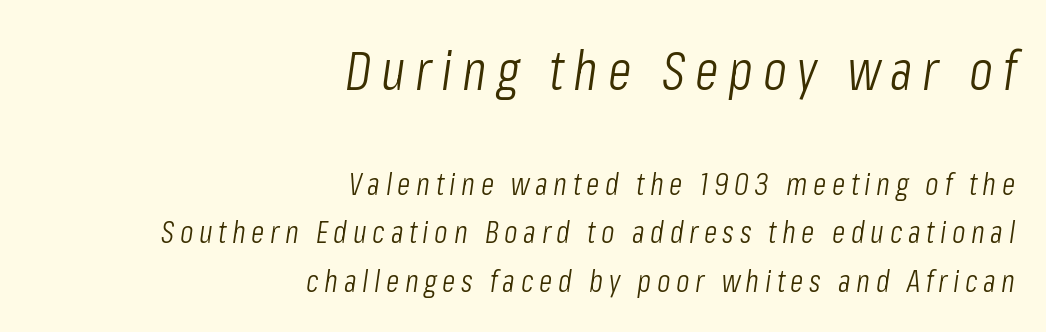
{"italic": "yes", "lean": "right", "slant_degrees": 8, "bold": "no", "weight": "light", "width": "condensed", "stroke_contrast": "low", "x_height": "medium", "monospaced": "no", "underline": "no", "align": "right", "line_spacing": "normal", "line_spacing_ratio": 1.56, "larger_block": "first", "size_ratio": 1.77, "glyph_px": 55}
